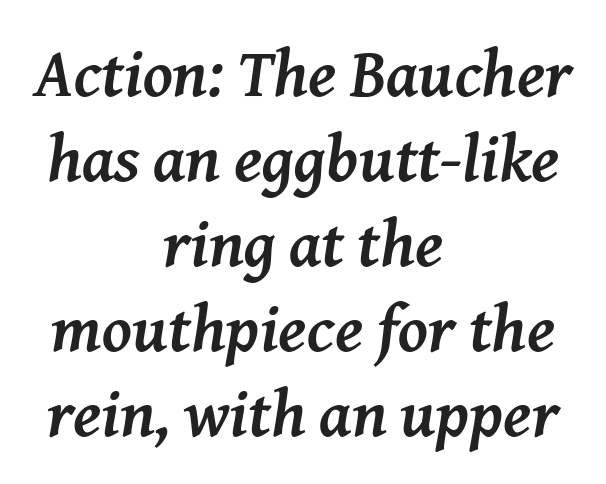
{"serif": "yes", "italic": "yes", "lean": "right", "slant_degrees": 8, "bold": "yes", "weight": "semibold", "width": "normal", "stroke_contrast": "medium", "x_height": "medium", "monospaced": "no", "underline": "no", "align": "center", "line_spacing": "normal", "line_spacing_ratio": 1.27, "letter_spacing": "normal", "letter_spacing_em": 0.0, "glyph_px": 67}
